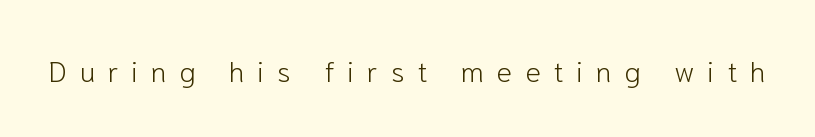
Words float on clear page, feet unadorned. In terms of letterform style, serifs are entirely absent. The lettering holds an erect, upright posture throughout. No extra ink here — the face is not bold. How are the letters spaced? Widely, with obvious added tracking. Each letter keeps its own natural width here, so spacing adapts to shape.
